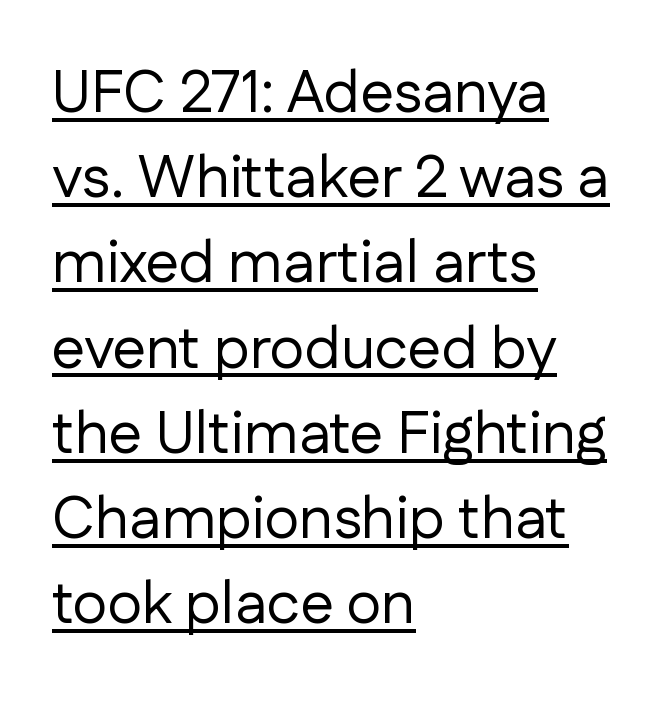
{"serif": "no", "italic": "no", "bold": "no", "weight": "regular", "width": "normal", "stroke_contrast": "low", "x_height": "medium", "monospaced": "no", "underline": "yes", "align": "left", "line_spacing": "normal", "line_spacing_ratio": 1.42, "letter_spacing": "normal", "letter_spacing_em": 0.0, "glyph_px": 60}
